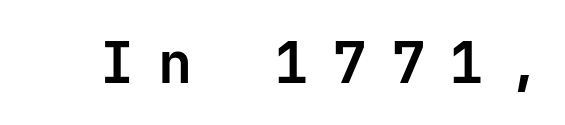
Q: Is the text bold? A: Yes.
Q: Is the text italic (slanted)? A: No, it is upright.
Q: Is the typeface a serif or a sans-serif typeface? A: Sans-serif.
Q: Is the text underlined? A: No.
Q: Is the spacing between letters normal or unusually wide? A: Unusually wide.
Q: Width (condensed, normal, or wide)? A: Normal.
Q: Stroke contrast? A: Low.
Q: x-height? A: Medium.
Q: Monospaced? A: Yes.
